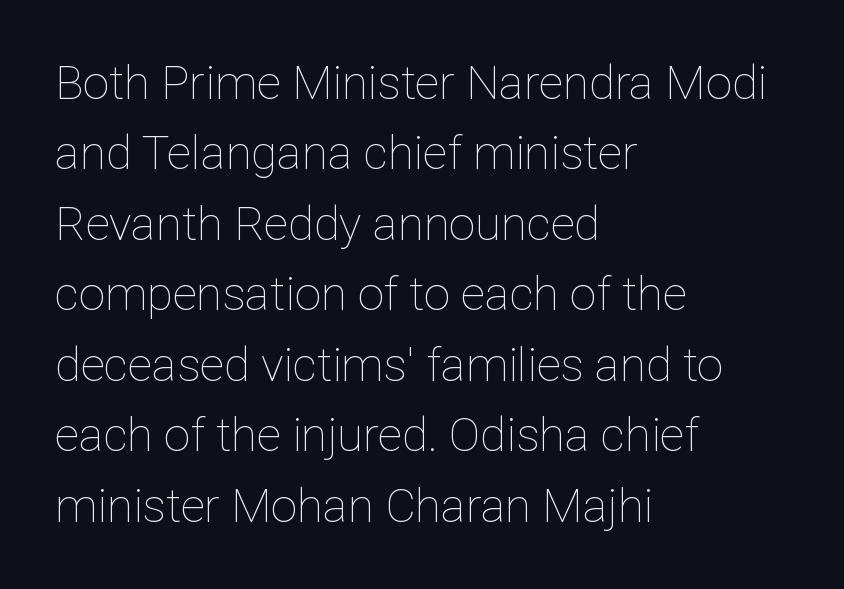
The rendering keeps characters at their native spacing. The leading is moderate, giving the passage an even texture. These lines were composed using upright roman letters. Here the designer chose a conventional face with non-uniform glyph widths. Has an underline been added? It has not.
